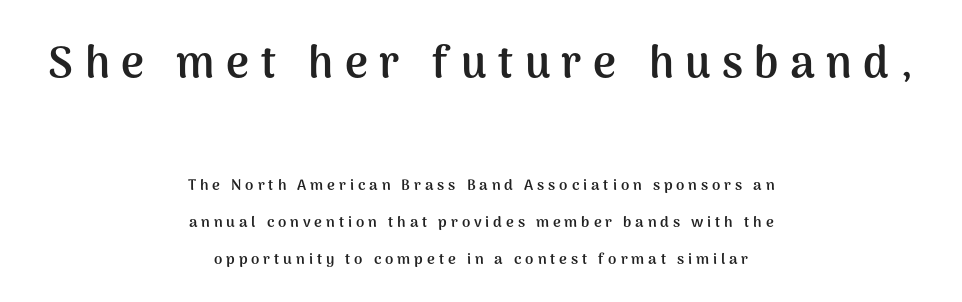
Q: Is the text bold? A: Yes.
Q: Is the text italic (slanted)? A: No, it is upright.
Q: Is the typeface a serif or a sans-serif typeface? A: Sans-serif.
Q: Is the text underlined? A: No.
Q: How is the paragraph aligned? A: Centered.
Q: Is the spacing between letters normal or unusually wide? A: Unusually wide.
Q: Is the spacing between lines tight, normal or loose? A: Loose.
Q: Which block of text is set in a larger size, the first (top) or the second (bottom)? A: The first (top) one.
Q: Width (condensed, normal, or wide)? A: Normal.
Q: Stroke contrast? A: Medium.
Q: x-height? A: Medium.
Q: Monospaced? A: No.
